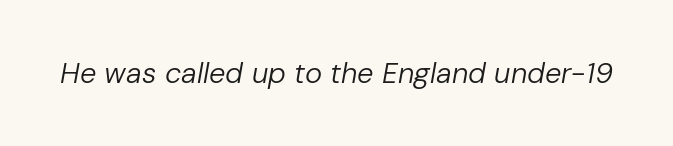
Q: Is the text bold? A: No.
Q: Is the text italic (slanted)? A: Yes, it leans right by about 10 degrees.
Q: Is the text underlined? A: No.
Q: Is the spacing between letters normal or unusually wide? A: Normal.
Q: Width (condensed, normal, or wide)? A: Normal.
Q: Stroke contrast? A: Low.
Q: x-height? A: Medium.
Q: Monospaced? A: No.
